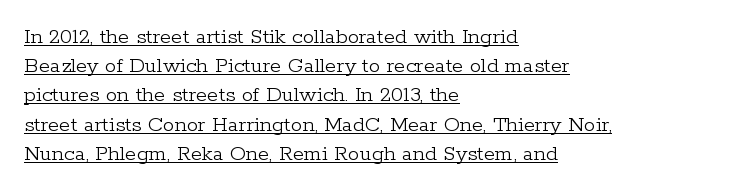
The image shows 23 px text type, upright; set left-aligned, normal line spacing (1.27x), normal letter spacing, underlined.
